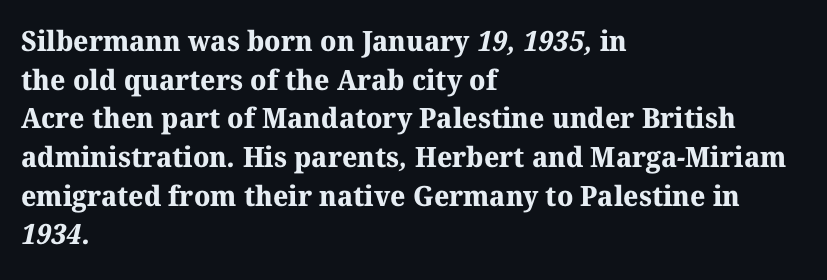
The image shows 28 px bold serif type; set left-aligned, normal line spacing (1.38x), normal letter spacing, not underlined; medium stroke contrast and a medium x-height.
